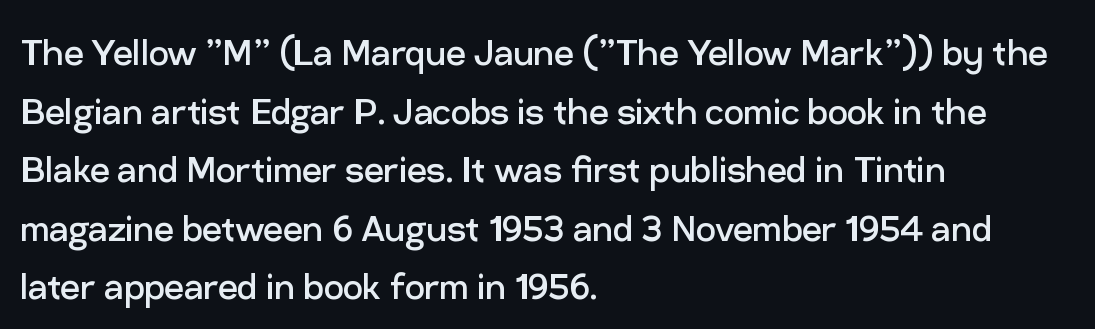
Q: Is the text bold? A: No.
Q: Is the text italic (slanted)? A: No, it is upright.
Q: Is the typeface a serif or a sans-serif typeface? A: Sans-serif.
Q: Is the text underlined? A: No.
Q: How is the paragraph aligned? A: Left-aligned.
Q: Is the spacing between letters normal or unusually wide? A: Normal.
Q: Is the spacing between lines tight, normal or loose? A: Normal.
Q: Width (condensed, normal, or wide)? A: Normal.
Q: Stroke contrast? A: Low.
Q: x-height? A: Medium.
Q: Monospaced? A: No.
